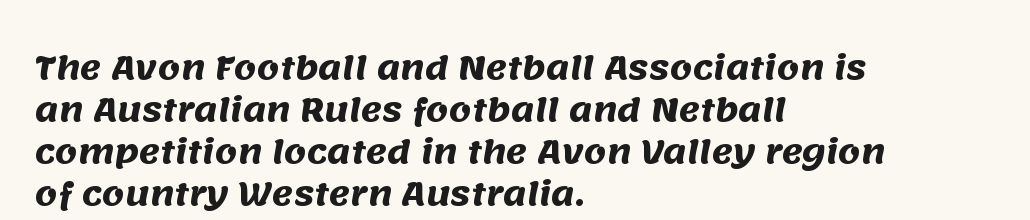
The image shows 32 px heavy sans-serif type; set left-aligned, normal line spacing (1.31x), normal letter spacing, not underlined; medium stroke contrast and a large x-height.
